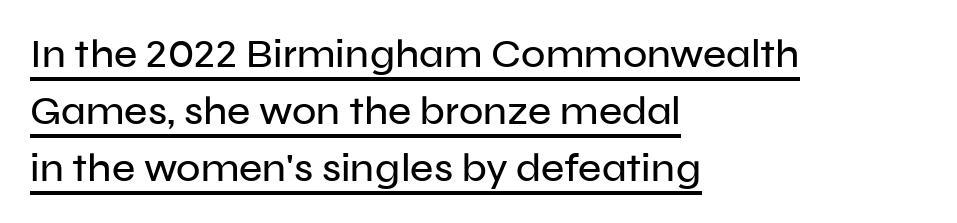
Baseline-to-baseline distance is the conventional proportion of letter height. This rendering uses left alignment, leaving the right contour irregular. The specimen includes a rule beneath the text block's lines. This sample has the flowing, uneven cadence of proportional lettering.
